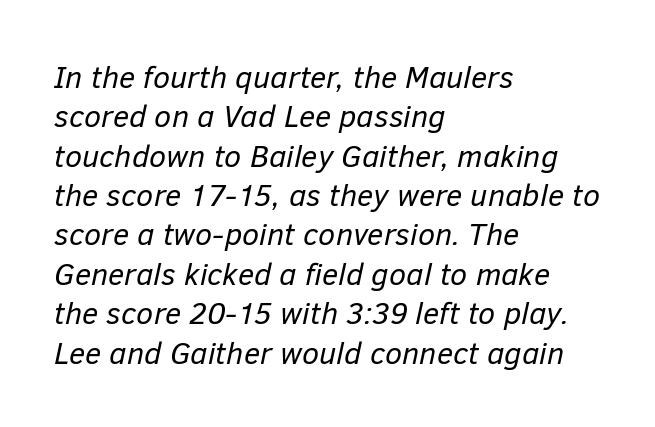
{"italic": "yes", "lean": "right", "slant_degrees": 12, "bold": "no", "weight": "regular", "width": "normal", "stroke_contrast": "low", "x_height": "medium", "monospaced": "no", "underline": "no", "align": "left", "line_spacing": "normal", "line_spacing_ratio": 1.27, "letter_spacing": "normal", "letter_spacing_em": 0.0, "glyph_px": 31}
